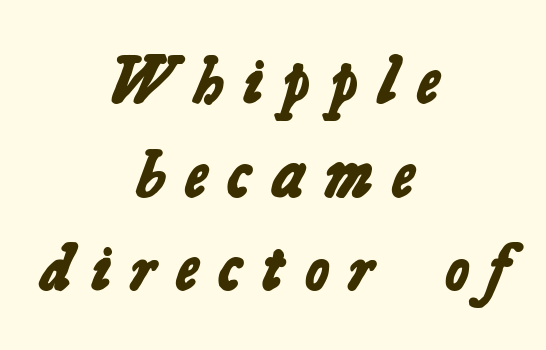
Q: Is the text bold? A: Yes.
Q: Is the typeface a serif or a sans-serif typeface? A: Sans-serif.
Q: Is the text underlined? A: No.
Q: How is the paragraph aligned? A: Centered.
Q: Is the spacing between letters normal or unusually wide? A: Unusually wide.
Q: Is the spacing between lines tight, normal or loose? A: Normal.
Q: Width (condensed, normal, or wide)? A: Normal.
Q: Stroke contrast? A: Low.
Q: x-height? A: Medium.
Q: Monospaced? A: No.
